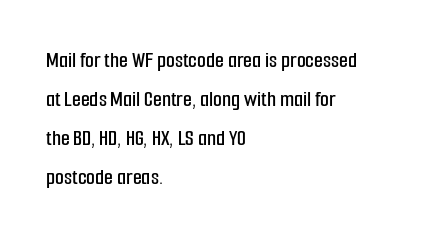
The image shows 23 px text type, upright; set left-aligned, normal line spacing (1.7x), normal letter spacing, not underlined.
